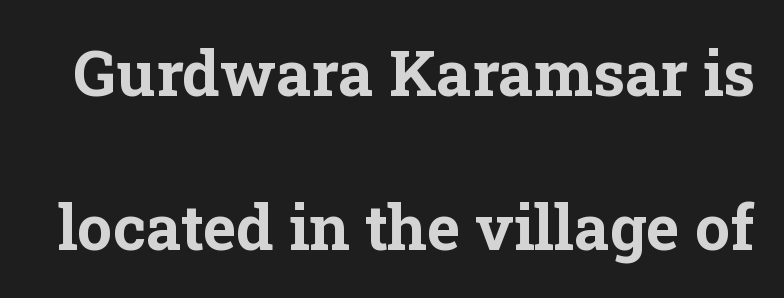
Character widths vary here, with narrow letters taking less room than wide ones. How are the letters spaced? Ordinarily, with no added tracking. I'd describe the lettering as bold — thick and assertive. Has an underline been added? It has not. Quick note: interline space is abundant.
